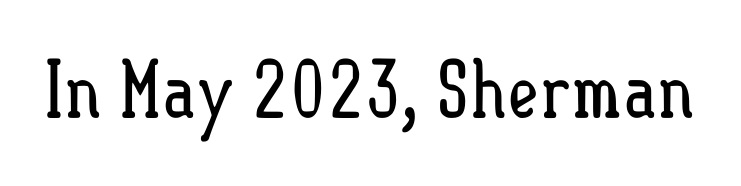
Q: Is the text bold? A: No.
Q: Is the text italic (slanted)? A: No, it is upright.
Q: Is the text underlined? A: No.
Q: Is the spacing between letters normal or unusually wide? A: Normal.
Q: Width (condensed, normal, or wide)? A: Condensed.
Q: Stroke contrast? A: Low.
Q: x-height? A: Small.
Q: Monospaced? A: No.
